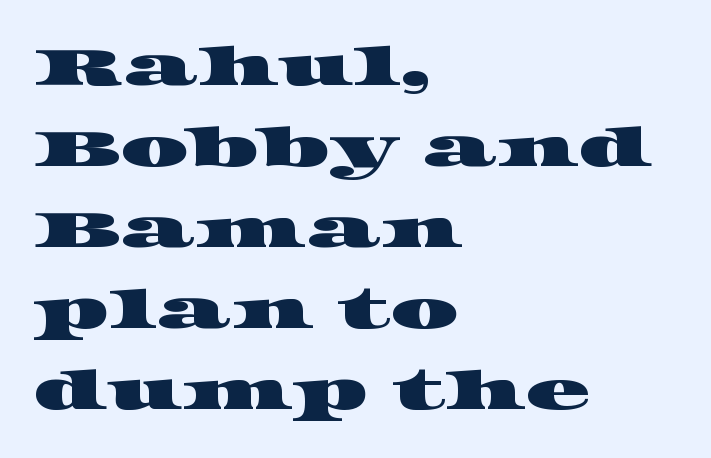
{"serif": "yes", "width": "wide", "stroke_contrast": "high", "x_height": "large", "monospaced": "no", "underline": "no", "align": "left", "line_spacing": "normal", "line_spacing_ratio": 1.5, "letter_spacing": "normal", "letter_spacing_em": 0.0, "glyph_px": 54}
